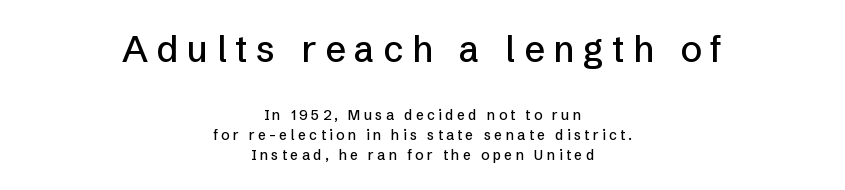
Q: Is the text italic (slanted)? A: No, it is upright.
Q: Is the typeface a serif or a sans-serif typeface? A: Sans-serif.
Q: Is the text underlined? A: No.
Q: How is the paragraph aligned? A: Centered.
Q: Is the spacing between letters normal or unusually wide? A: Unusually wide.
Q: Is the spacing between lines tight, normal or loose? A: Normal.
Q: Which block of text is set in a larger size, the first (top) or the second (bottom)? A: The first (top) one.
Q: Width (condensed, normal, or wide)? A: Normal.
Q: Stroke contrast? A: Low.
Q: x-height? A: Medium.
Q: Monospaced? A: No.
